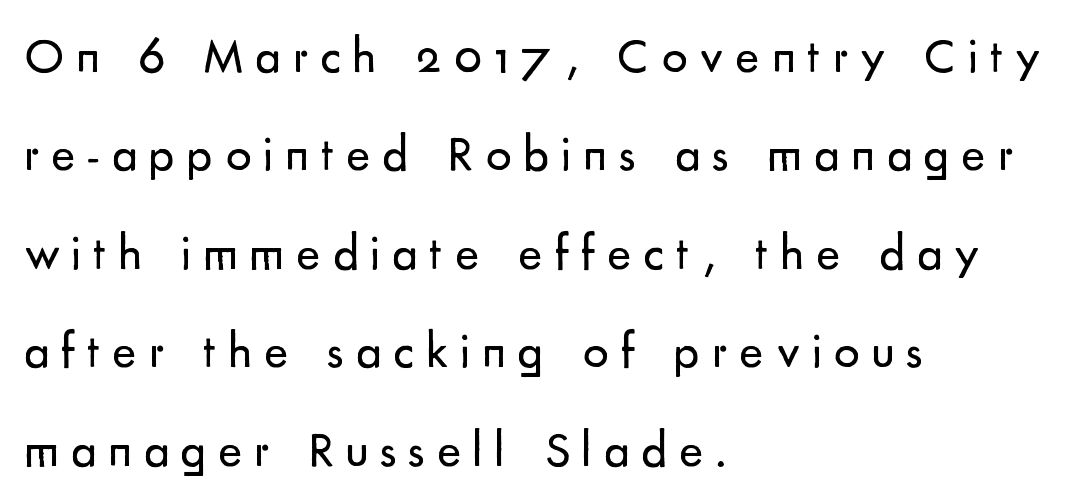
Q: Is the text bold? A: No.
Q: Is the text italic (slanted)? A: No, it is upright.
Q: Is the typeface a serif or a sans-serif typeface? A: Sans-serif.
Q: Is the text underlined? A: No.
Q: How is the paragraph aligned? A: Left-aligned.
Q: Is the spacing between letters normal or unusually wide? A: Unusually wide.
Q: Is the spacing between lines tight, normal or loose? A: Loose.
Q: Width (condensed, normal, or wide)? A: Normal.
Q: Stroke contrast? A: Low.
Q: x-height? A: Small.
Q: Monospaced? A: No.
